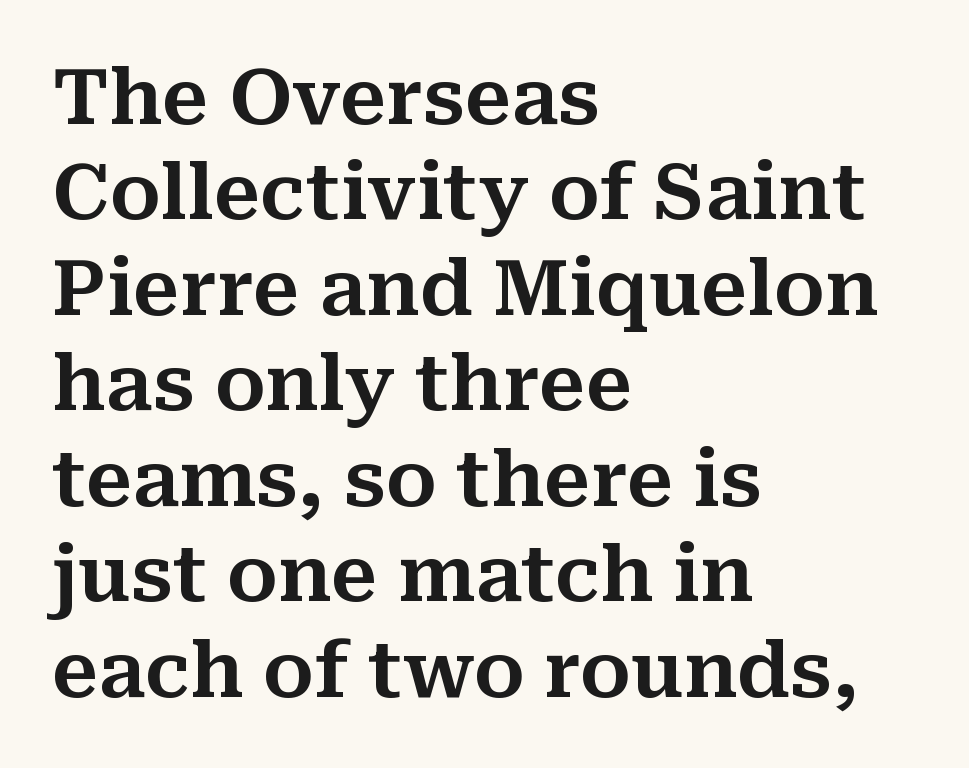
{"serif": "yes", "italic": "no", "width": "normal", "stroke_contrast": "medium", "x_height": "medium", "monospaced": "no", "underline": "no", "align": "left", "line_spacing_ratio": 1.24, "letter_spacing": "normal", "letter_spacing_em": 0.0, "glyph_px": 77}
